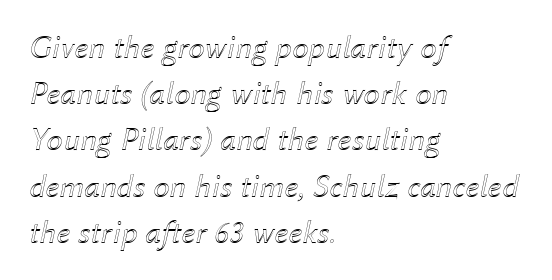
{"italic": "yes", "lean": "right", "slant_degrees": 12, "width": "normal", "x_height": "medium", "monospaced": "no", "underline": "no", "align": "left", "line_spacing": "normal", "line_spacing_ratio": 1.4, "letter_spacing": "normal", "letter_spacing_em": 0.0, "glyph_px": 33}
